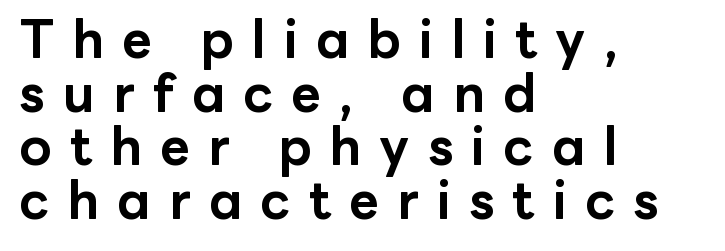
Q: Is the text bold? A: Yes.
Q: Is the text italic (slanted)? A: No, it is upright.
Q: Is the typeface a serif or a sans-serif typeface? A: Sans-serif.
Q: Is the text underlined? A: No.
Q: How is the paragraph aligned? A: Left-aligned.
Q: Is the spacing between letters normal or unusually wide? A: Unusually wide.
Q: Is the spacing between lines tight, normal or loose? A: Tight.
Q: Width (condensed, normal, or wide)? A: Normal.
Q: Stroke contrast? A: Low.
Q: x-height? A: Medium.
Q: Monospaced? A: No.
